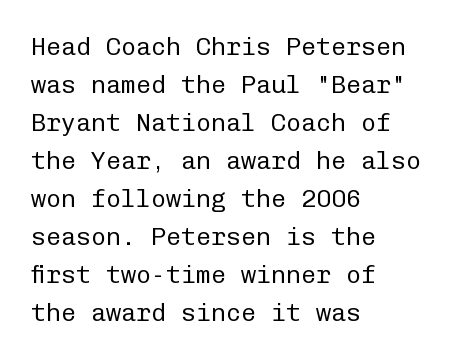
Q: Is the text bold? A: No.
Q: Is the text italic (slanted)? A: No, it is upright.
Q: Is the text underlined? A: No.
Q: How is the paragraph aligned? A: Left-aligned.
Q: Is the spacing between letters normal or unusually wide? A: Normal.
Q: Is the spacing between lines tight, normal or loose? A: Normal.
